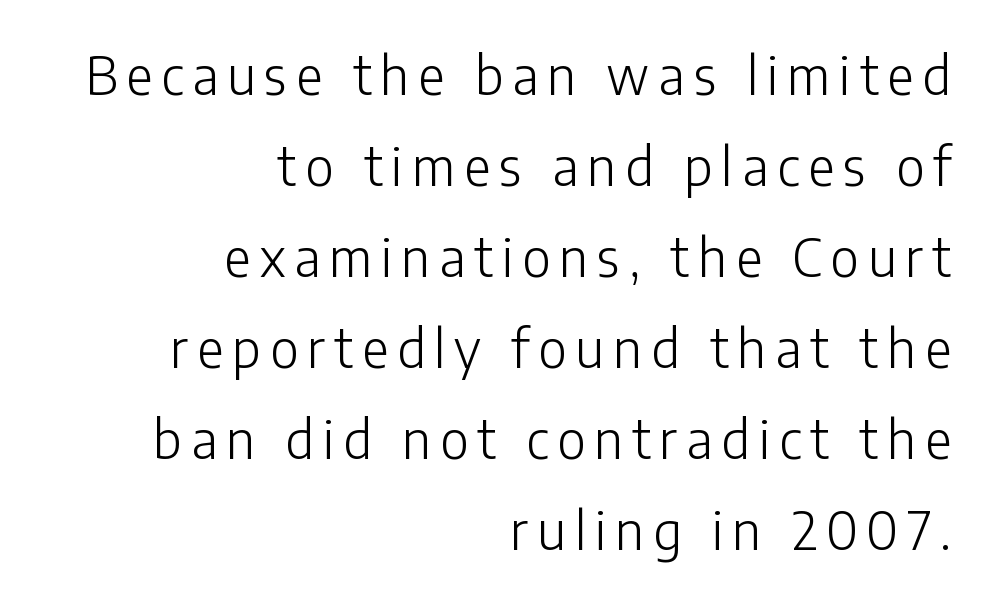
{"serif": "no", "italic": "no", "bold": "no", "weight": "light", "width": "normal", "stroke_contrast": "low", "x_height": "medium", "monospaced": "no", "underline": "no", "align": "right", "line_spacing_ratio": 1.75, "glyph_px": 52}
